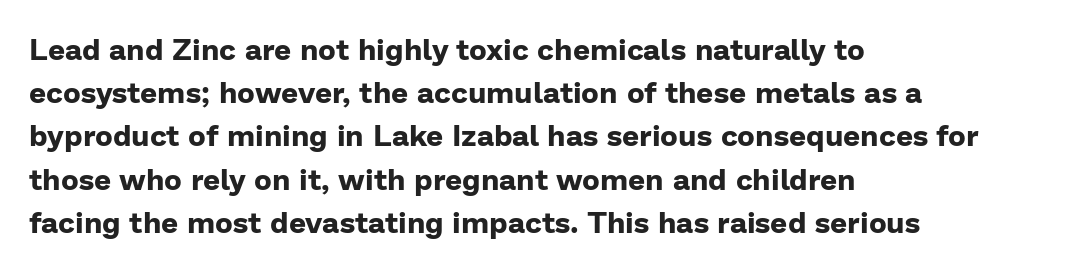
{"serif": "no", "italic": "no", "bold": "yes", "weight": "bold", "width": "normal", "stroke_contrast": "low", "x_height": "medium", "monospaced": "no", "underline": "no", "align": "left", "line_spacing": "normal", "line_spacing_ratio": 1.44, "letter_spacing": "normal", "letter_spacing_em": 0.0, "glyph_px": 30}
